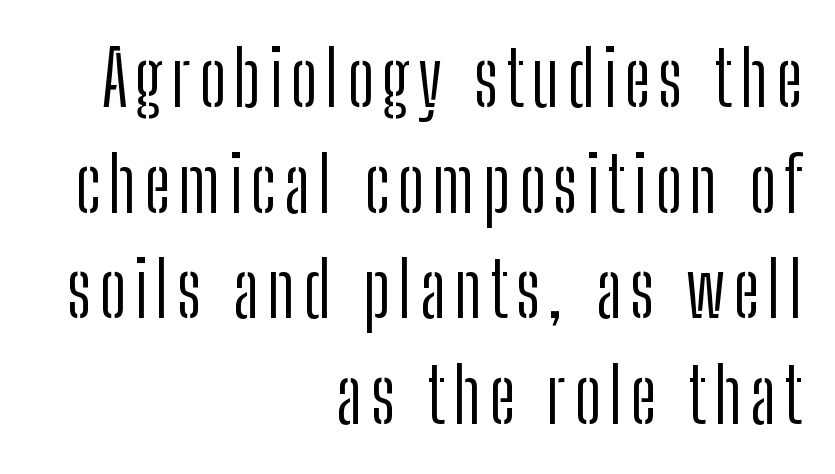
{"serif": "no", "italic": "no", "bold": "no", "weight": "light", "width": "condensed", "stroke_contrast": "low", "x_height": "medium", "monospaced": "no", "underline": "no", "align": "right", "line_spacing": "normal", "line_spacing_ratio": 1.41, "glyph_px": 75}
